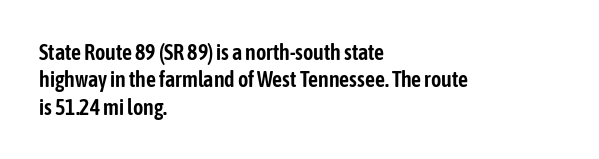
The image shows 22 px text type, upright; set left-aligned, normal line spacing (1.25x), normal letter spacing, not underlined.
